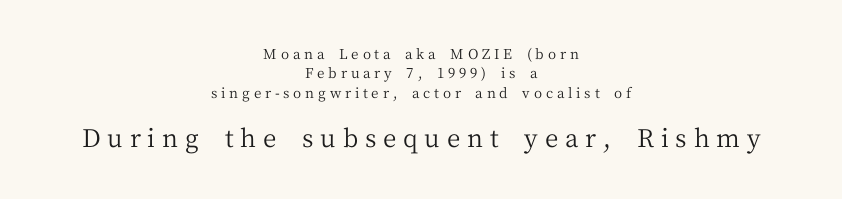
Q: Is the text bold? A: No.
Q: Is the text italic (slanted)? A: No, it is upright.
Q: Is the text underlined? A: No.
Q: How is the paragraph aligned? A: Centered.
Q: Is the spacing between letters normal or unusually wide? A: Unusually wide.
Q: Is the spacing between lines tight, normal or loose? A: Normal.
Q: Which block of text is set in a larger size, the first (top) or the second (bottom)? A: The second (bottom) one.
